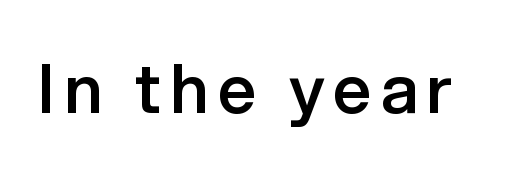
The face used here is proportionally spaced, like ordinary book or web type. Beneath every word, the page is bare. Ascenders rise straight up at ninety degrees. Stroke thickness is moderately raised; the sample reads as semibold.
